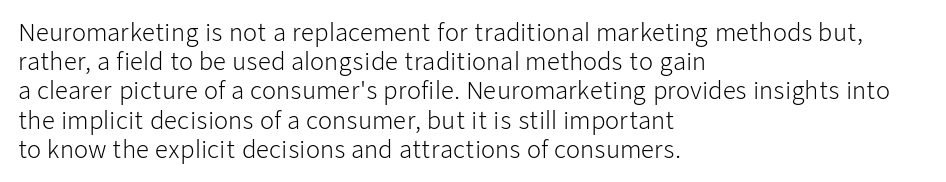
The image shows 23 px text type, upright; set left-aligned, normal line spacing (1.27x), normal letter spacing, not underlined.
